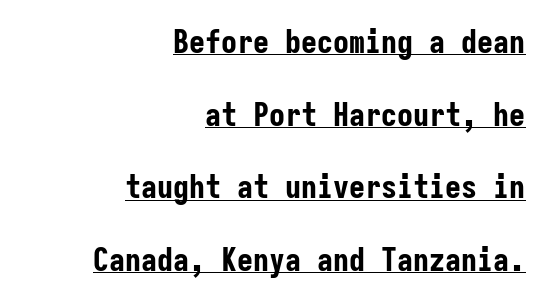
The image shows 32 px bold, condensed sans-serif type, upright, monospaced; set right-aligned, loose line spacing (2.27x), normal letter spacing, underlined; low stroke contrast and a medium x-height.
